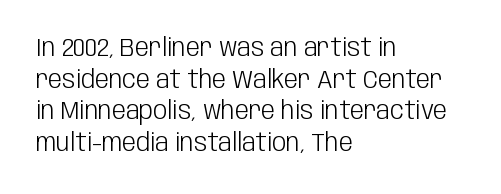
The image shows 25 px text type, upright; set left-aligned, normal line spacing (1.27x), normal letter spacing, not underlined.
